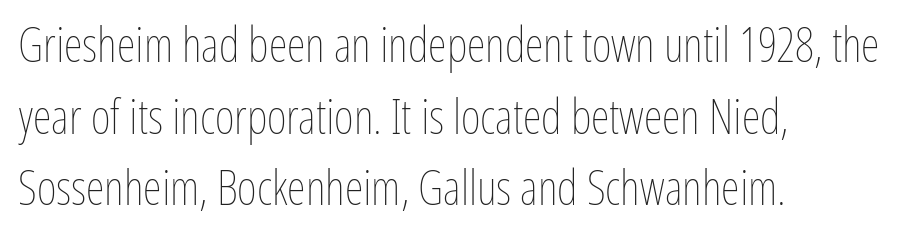
{"italic": "no", "bold": "no", "weight": "thin", "width": "condensed", "stroke_contrast": "low", "x_height": "medium", "monospaced": "no", "underline": "no", "align": "left", "line_spacing": "normal", "line_spacing_ratio": 1.49, "letter_spacing": "normal", "letter_spacing_em": 0.0, "glyph_px": 48}
